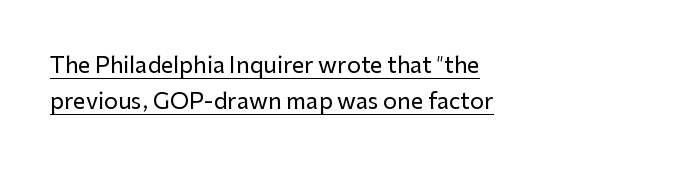
The image shows 22 px text type, upright; set left-aligned, normal line spacing (1.63x), normal letter spacing, underlined.
